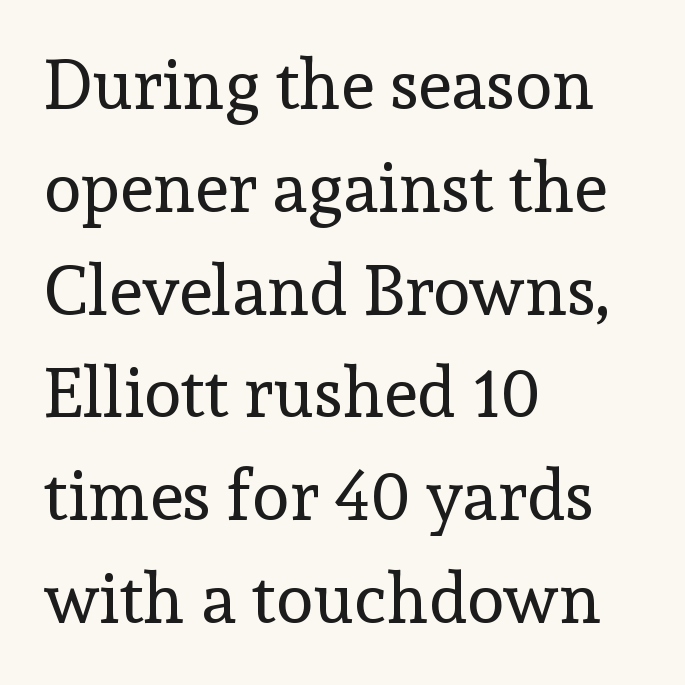
{"serif": "yes", "italic": "no", "bold": "no", "weight": "regular", "width": "normal", "x_height": "medium", "monospaced": "no", "underline": "no", "align": "left", "line_spacing": "normal", "line_spacing_ratio": 1.49, "letter_spacing": "normal", "letter_spacing_em": 0.0, "glyph_px": 69}
